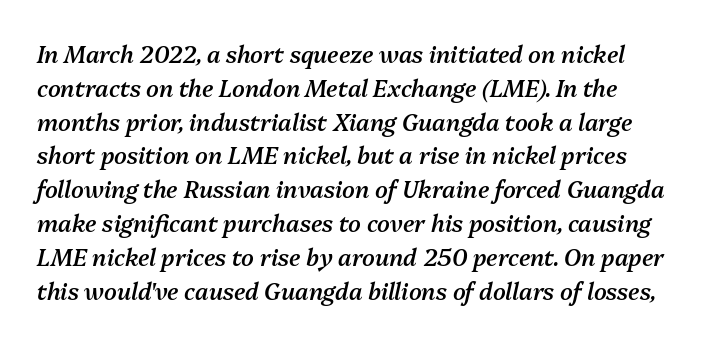
{"italic": "yes", "lean": "right", "slant_degrees": 13, "bold": "semi", "underline": "no", "line_spacing": "normal", "line_spacing_ratio": 1.47, "letter_spacing": "normal", "letter_spacing_em": 0.0, "glyph_px": 23}
